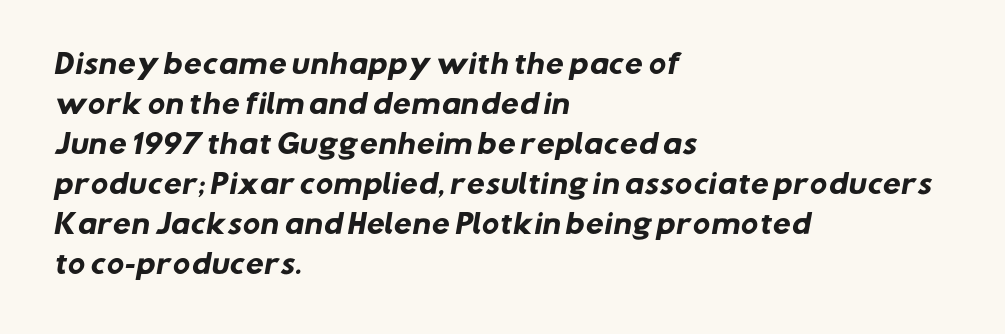
The image shows 26 px bold type; set left-aligned, normal line spacing (1.54x), normal letter spacing, not underlined.
